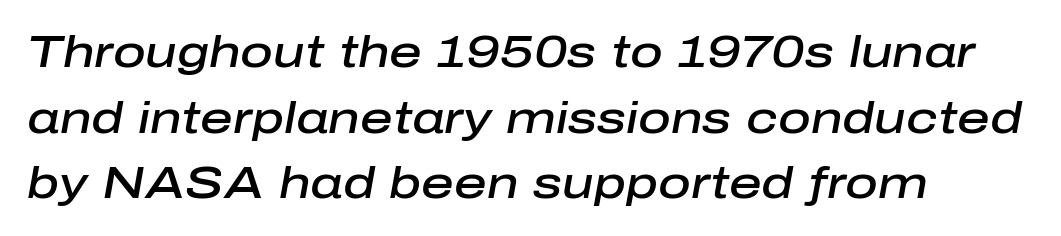
These lines sit exactly where default settings would place them. Casual observation: everything's shoved over to the left. Slanted lettering throughout. Honestly, there is no underline to notice here at all.
